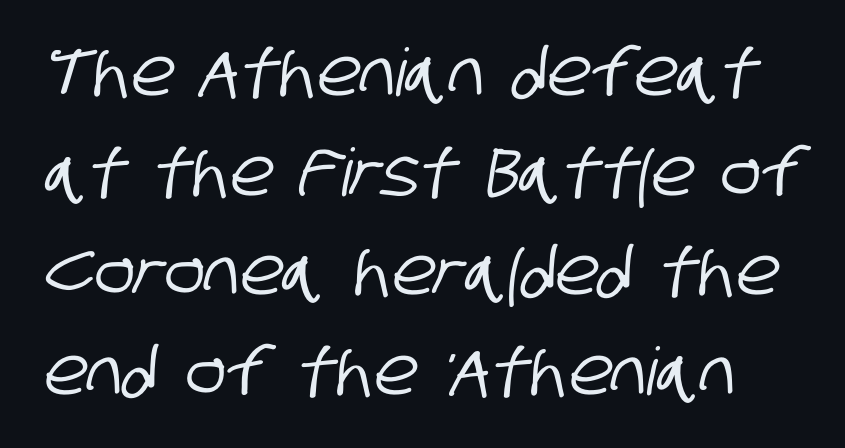
Nobody touched the tracking dial on this one. The words here are not underlined. Normally led — the rows are evenly, conventionally spaced. The face used here is proportionally spaced, like ordinary book or web type.
